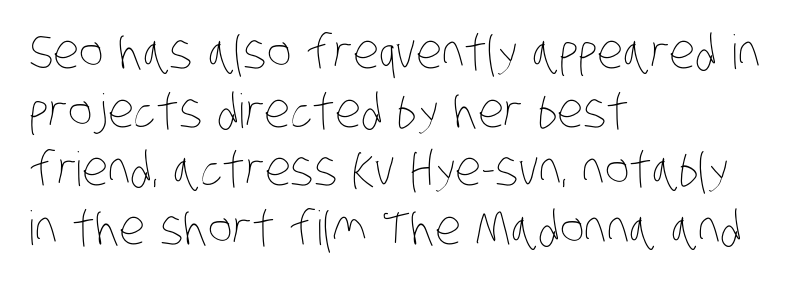
The image shows 47 px thin, condensed type; set left-aligned, normal line spacing (1.25x), normal letter spacing, not underlined; low stroke contrast and a large x-height.
